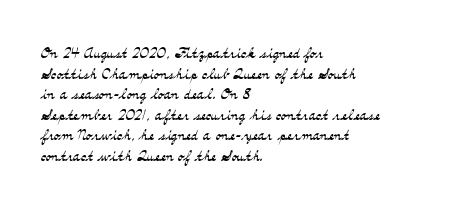
Quick note: underline off. Caption: multi-line text, flush left, ragged right. No heavy texture on the line: the type isn't bold. The vertical gap from one line to the next is small. The line texture is even and compact thanks to regular tracking.
